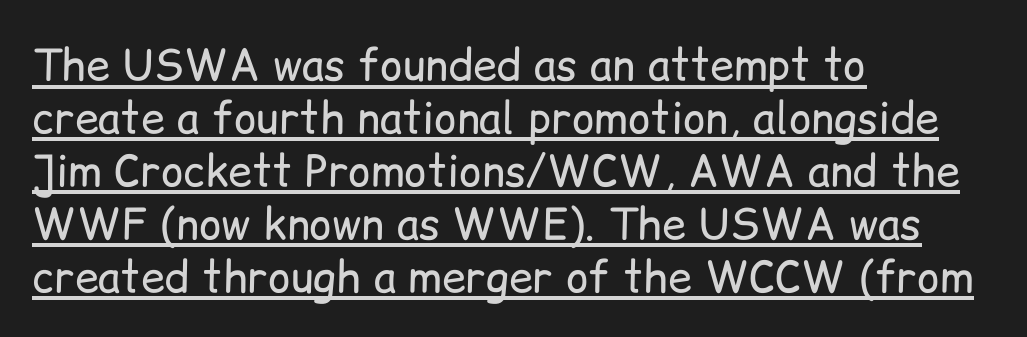
{"serif": "no", "italic": "no", "bold": "no", "weight": "regular", "width": "normal", "stroke_contrast": "low", "x_height": "medium", "monospaced": "no", "underline": "yes", "align": "left", "line_spacing_ratio": 1.23, "letter_spacing": "normal", "letter_spacing_em": 0.0, "glyph_px": 43}
